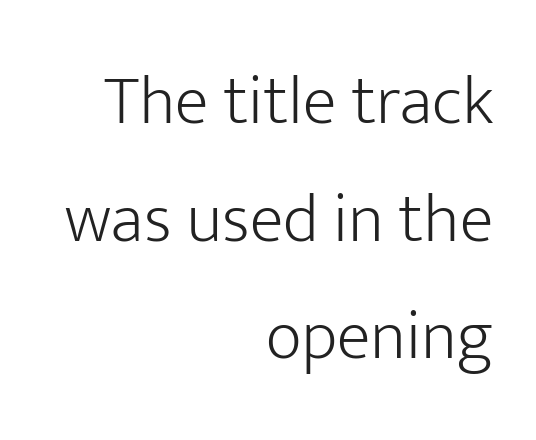
{"serif": "no", "italic": "no", "bold": "no", "weight": "light", "width": "normal", "stroke_contrast": "low", "x_height": "medium", "monospaced": "no", "underline": "no", "align": "right", "line_spacing": "normal", "line_spacing_ratio": 1.68, "letter_spacing": "normal", "letter_spacing_em": 0.0, "glyph_px": 70}
